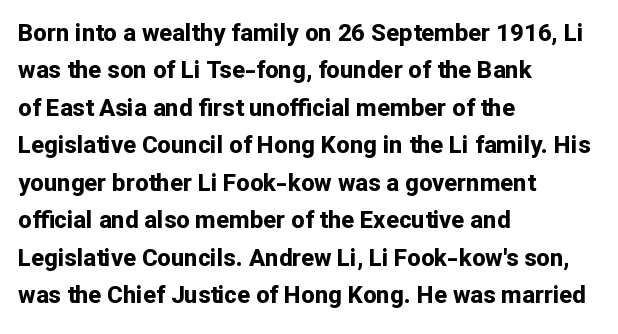
{"italic": "no", "bold": "yes", "underline": "no", "align": "left", "line_spacing": "normal", "line_spacing_ratio": 1.56, "letter_spacing": "normal", "letter_spacing_em": 0.0, "glyph_px": 24}
